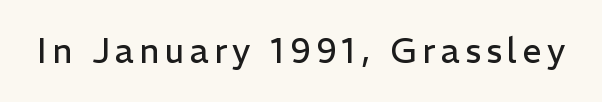
Heaviness? Minimal to ordinary, like unemphasized prose. Is this a sans? Yes — the strokes have no serifs. Descenders hang freely into open space. It's the straight-up-and-down kind of type.
